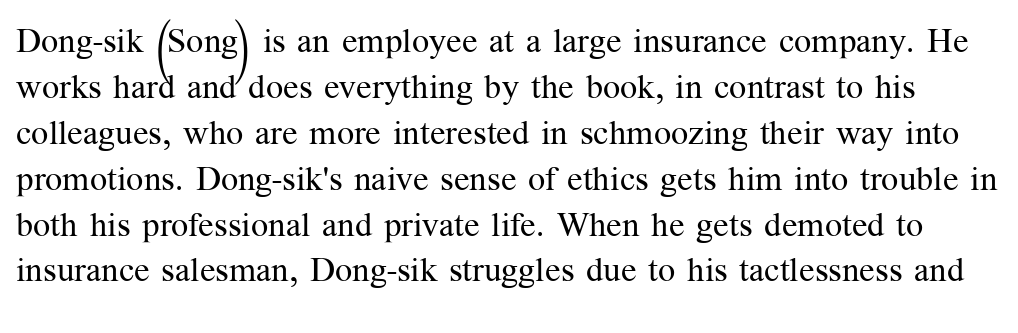
{"serif": "yes", "italic": "no", "bold": "no", "weight": "regular", "width": "normal", "stroke_contrast": "medium", "x_height": "medium", "monospaced": "no", "underline": "no", "line_spacing": "normal", "line_spacing_ratio": 1.35, "letter_spacing": "normal", "letter_spacing_em": 0.0, "glyph_px": 34}
